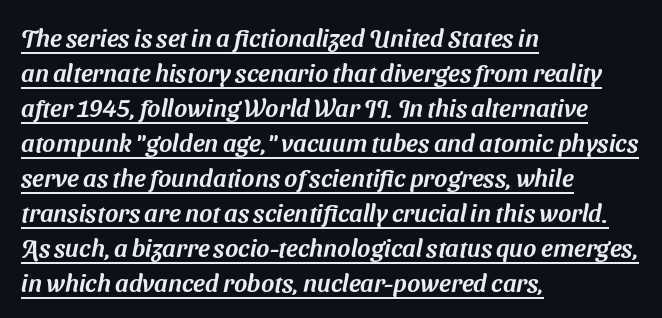
The typesetter chose a ragged-right arrangement here. Honestly, the underline is the first thing you notice here. A typesetter would call this zero additional tracking. One glance says typical: line gaps are just what's usual.
